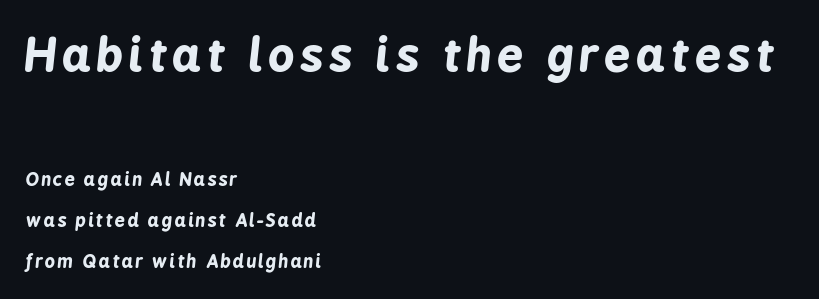
Q: Is the text bold? A: Yes.
Q: Is the text italic (slanted)? A: Yes, it leans right by about 6 degrees.
Q: Is the text underlined? A: No.
Q: How is the paragraph aligned? A: Left-aligned.
Q: Is the spacing between lines tight, normal or loose? A: Loose.
Q: Which block of text is set in a larger size, the first (top) or the second (bottom)? A: The first (top) one.
Q: Width (condensed, normal, or wide)? A: Condensed.
Q: Stroke contrast? A: Low.
Q: x-height? A: Medium.
Q: Monospaced? A: No.
